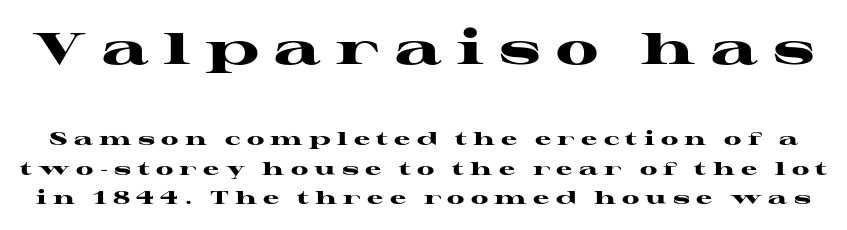
{"serif": "yes", "italic": "no", "bold": "yes", "weight": "heavy", "width": "wide", "stroke_contrast": "high", "x_height": "medium", "monospaced": "no", "underline": "no", "line_spacing": "normal", "line_spacing_ratio": 1.64, "letter_spacing": "wide", "letter_spacing_em": 0.35, "larger_block": "first", "size_ratio": 2.44, "glyph_px": 44}
